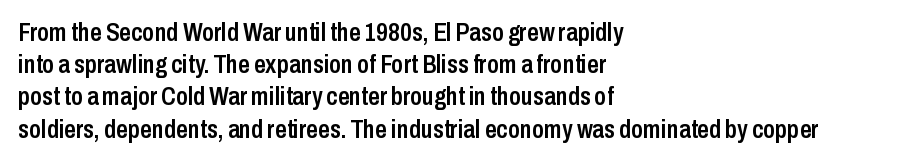
{"italic": "no", "bold": "semi", "underline": "no", "align": "left", "line_spacing_ratio": 1.24, "letter_spacing": "normal", "letter_spacing_em": 0.0, "glyph_px": 26}
